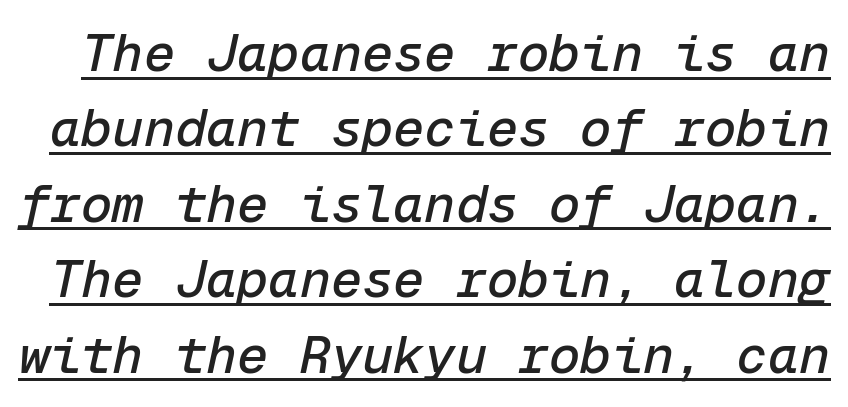
You can tell it's italic because the verticals aren't actually vertical. Every character here occupies the same horizontal width, giving the sample a typewriter-like rhythm. The tracking reads as untouched default to a designer's eye. Emphasis is given by a line drawn under the lettering. Regular leading.
